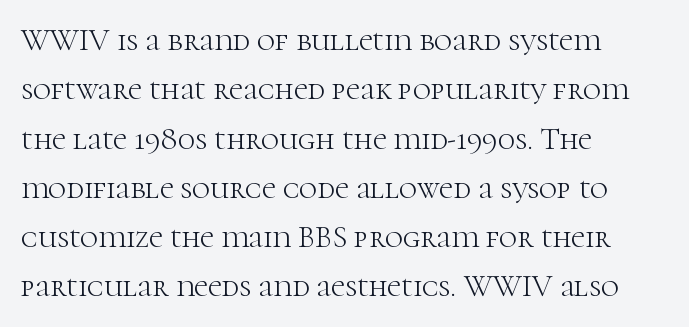
{"serif": "yes", "italic": "no", "bold": "no", "weight": "light", "width": "normal", "stroke_contrast": "high", "x_height": "medium", "monospaced": "no", "underline": "no", "align": "left", "line_spacing": "normal", "line_spacing_ratio": 1.59, "letter_spacing": "normal", "letter_spacing_em": 0.0, "glyph_px": 31}
